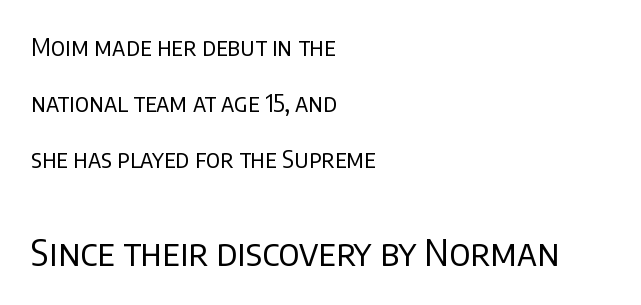
Q: Is the text bold? A: No.
Q: Is the text italic (slanted)? A: No, it is upright.
Q: Is the typeface a serif or a sans-serif typeface? A: Sans-serif.
Q: Is the text underlined? A: No.
Q: How is the paragraph aligned? A: Left-aligned.
Q: Is the spacing between letters normal or unusually wide? A: Normal.
Q: Is the spacing between lines tight, normal or loose? A: Loose.
Q: Which block of text is set in a larger size, the first (top) or the second (bottom)? A: The second (bottom) one.
Q: Width (condensed, normal, or wide)? A: Normal.
Q: Stroke contrast? A: Low.
Q: x-height? A: Large.
Q: Monospaced? A: No.
